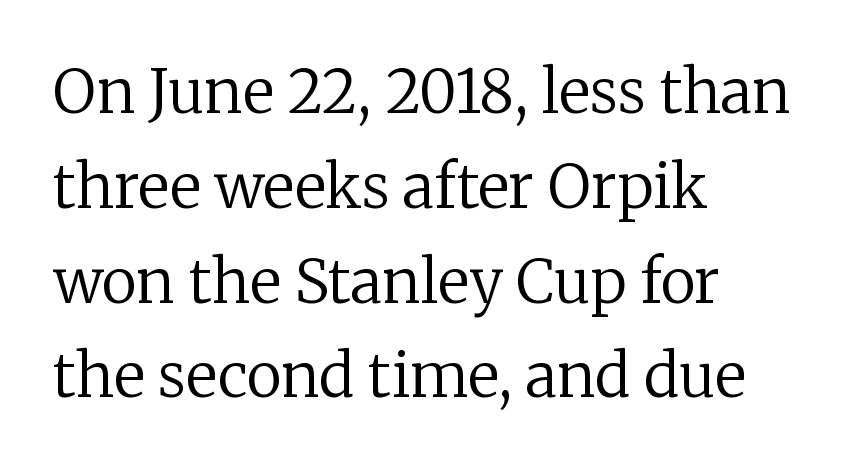
In terms of letterspacing, this is plain default setting. Reading down the column, the eye jumps a familiar distance to each next line. The lines are quadded left. A typesetter would call this proportional, since set widths differ per character.
